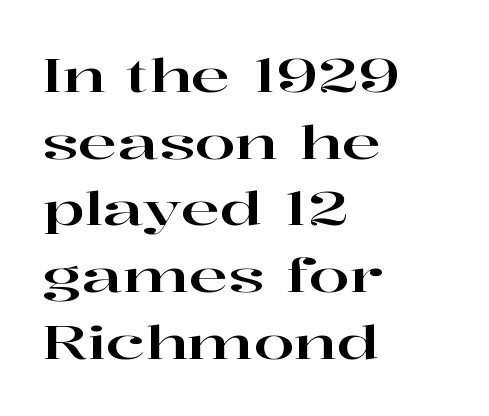
Q: Is the text italic (slanted)? A: No, it is upright.
Q: Is the typeface a serif or a sans-serif typeface? A: Serif.
Q: Is the text underlined? A: No.
Q: How is the paragraph aligned? A: Left-aligned.
Q: Is the spacing between letters normal or unusually wide? A: Normal.
Q: Is the spacing between lines tight, normal or loose? A: Normal.
Q: Width (condensed, normal, or wide)? A: Wide.
Q: Stroke contrast? A: High.
Q: x-height? A: Medium.
Q: Monospaced? A: No.
